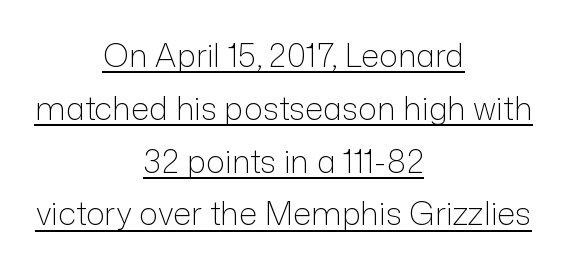
The words here are underlined. Honestly, the row spacing looks completely unremarkable. Each letter keeps its own natural width here, so spacing adapts to shape. I'd call this a sans setting — the letters go barefoot. Notice how the passage keeps no hard edge, just a central spine. Every stem runs plumb, perpendicular to the baseline.
